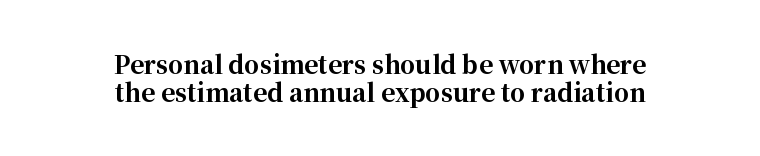
A typesetter would mark this as roman, not italic. A full-strength bold gives these letters their thick strokes. Glyph-to-glyph distance matches everyday printed text. Each line is balanced around a shared central axis. The words here are not underlined.
